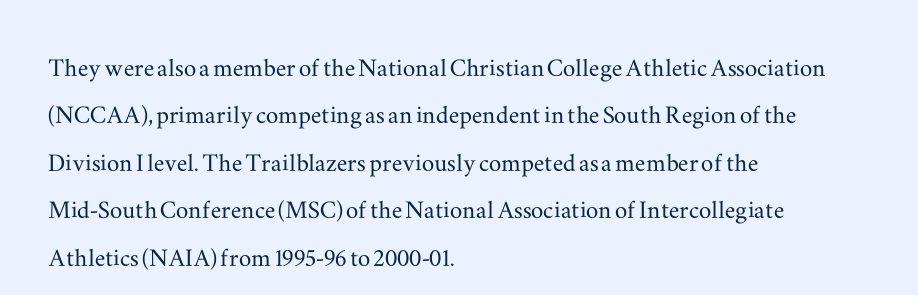
Q: Is the text italic (slanted)? A: No, it is upright.
Q: Is the typeface a serif or a sans-serif typeface? A: Serif.
Q: Is the text underlined? A: No.
Q: How is the paragraph aligned? A: Left-aligned.
Q: Is the spacing between letters normal or unusually wide? A: Normal.
Q: Is the spacing between lines tight, normal or loose? A: Normal.
Q: Width (condensed, normal, or wide)? A: Wide.
Q: Stroke contrast? A: Medium.
Q: x-height? A: Small.
Q: Monospaced? A: No.
